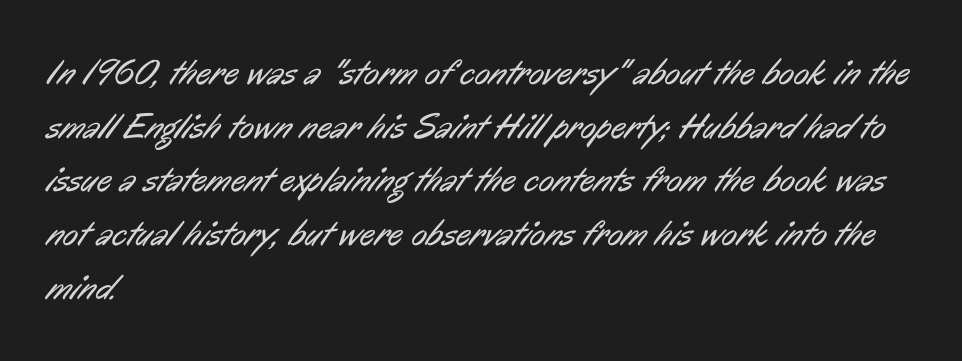
Here the designer chose a conventional face with non-uniform glyph widths. In terms of letterform style, serifs are entirely absent. This rendering features lettering with no underline. Bold? No — there's no thickening of the strokes. Line spacing here is normal.
